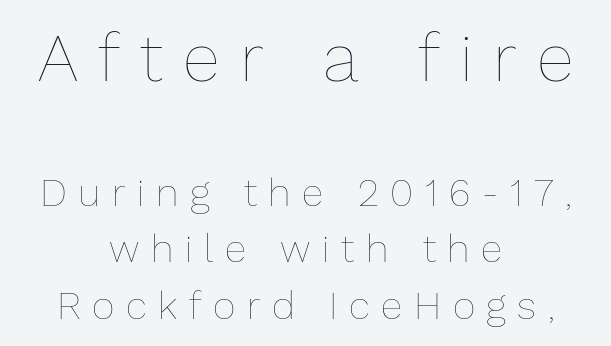
Q: Is the text bold? A: No.
Q: Is the text italic (slanted)? A: No, it is upright.
Q: Is the text underlined? A: No.
Q: How is the paragraph aligned? A: Centered.
Q: Is the spacing between letters normal or unusually wide? A: Unusually wide.
Q: Is the spacing between lines tight, normal or loose? A: Normal.
Q: Which block of text is set in a larger size, the first (top) or the second (bottom)? A: The first (top) one.
Q: Width (condensed, normal, or wide)? A: Normal.
Q: Stroke contrast? A: Low.
Q: x-height? A: Medium.
Q: Monospaced? A: No.
